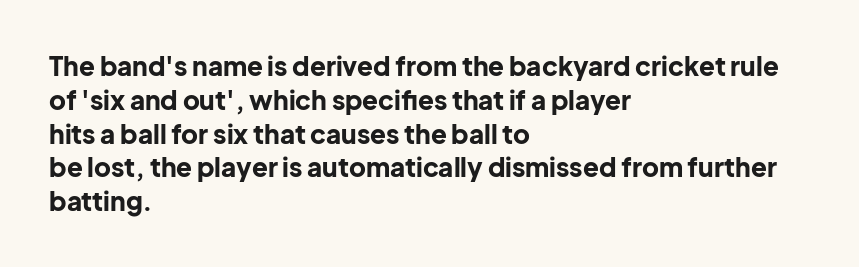
{"italic": "no", "bold": "yes", "underline": "no", "align": "left", "line_spacing": "normal", "line_spacing_ratio": 1.3, "letter_spacing": "normal", "letter_spacing_em": 0.0, "glyph_px": 26}
